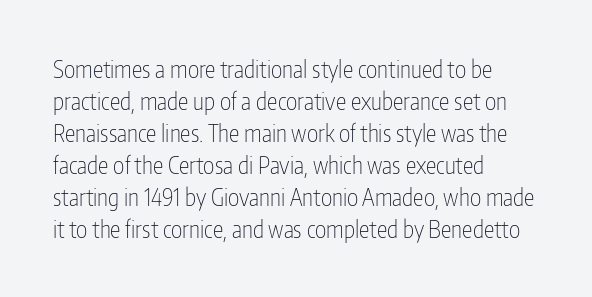
Q: Is the text bold? A: No.
Q: Is the text italic (slanted)? A: No, it is upright.
Q: Is the text underlined? A: No.
Q: How is the paragraph aligned? A: Left-aligned.
Q: Is the spacing between letters normal or unusually wide? A: Normal.
Q: Is the spacing between lines tight, normal or loose? A: Normal.
